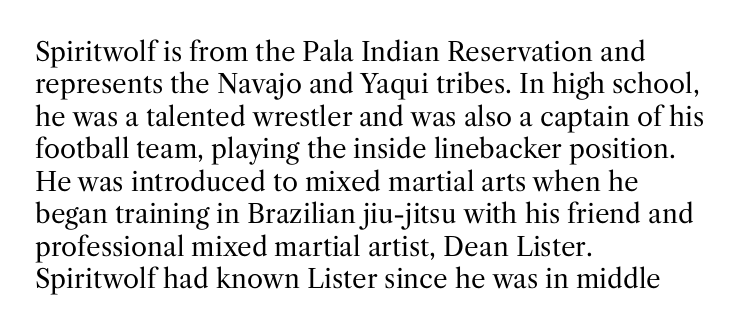
Line spacing here is normal. Nobody touched the tracking dial on this one. Quick note: underline off. Designer's note — italics off, roman on. The lines are quadded left.
